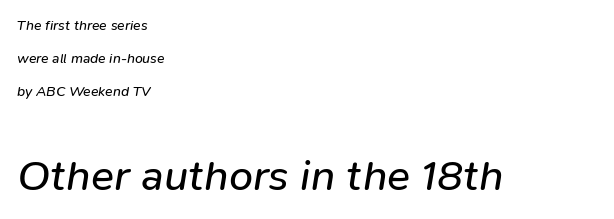
Q: Is the text bold? A: No.
Q: Is the text italic (slanted)? A: Yes, it leans right by about 9 degrees.
Q: Is the text underlined? A: No.
Q: How is the paragraph aligned? A: Left-aligned.
Q: Is the spacing between letters normal or unusually wide? A: Normal.
Q: Is the spacing between lines tight, normal or loose? A: Loose.
Q: Which block of text is set in a larger size, the first (top) or the second (bottom)? A: The second (bottom) one.
Q: Width (condensed, normal, or wide)? A: Normal.
Q: Stroke contrast? A: Low.
Q: x-height? A: Medium.
Q: Monospaced? A: No.
